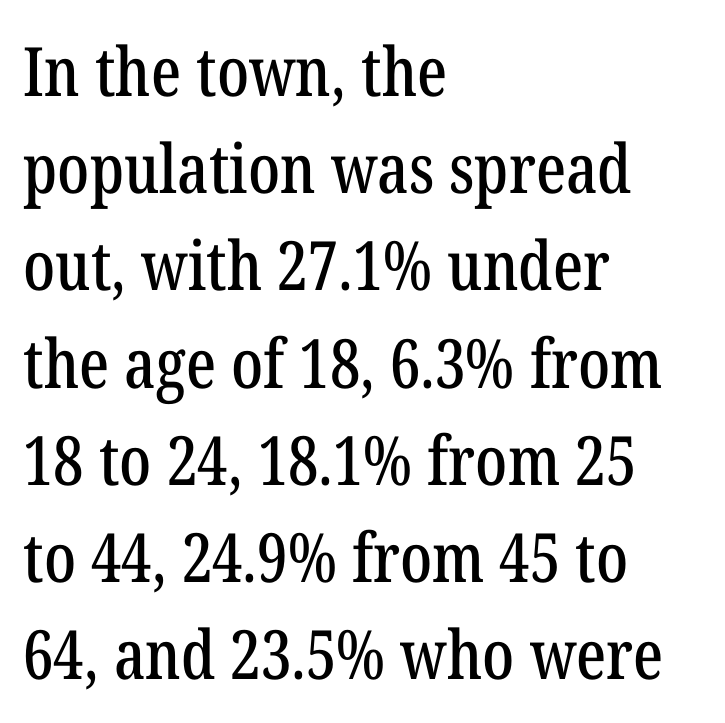
Q: Is the text italic (slanted)? A: No, it is upright.
Q: Is the typeface a serif or a sans-serif typeface? A: Serif.
Q: Is the text underlined? A: No.
Q: How is the paragraph aligned? A: Left-aligned.
Q: Is the spacing between letters normal or unusually wide? A: Normal.
Q: Is the spacing between lines tight, normal or loose? A: Normal.
Q: Width (condensed, normal, or wide)? A: Condensed.
Q: Stroke contrast? A: Low.
Q: x-height? A: Medium.
Q: Monospaced? A: No.
